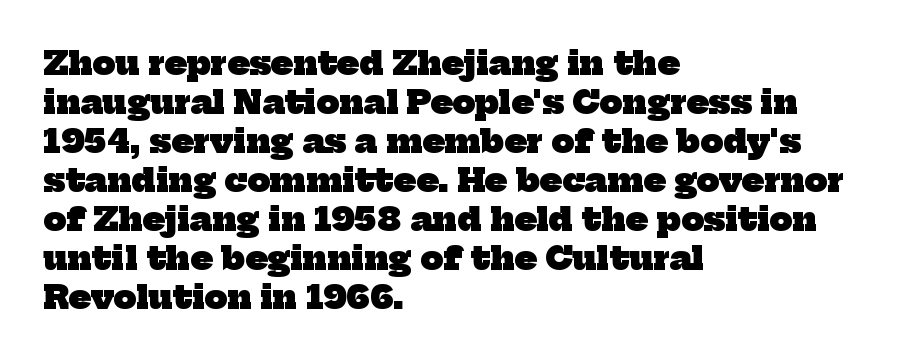
Q: Is the text bold? A: Yes.
Q: Is the typeface a serif or a sans-serif typeface? A: Serif.
Q: Is the text underlined? A: No.
Q: How is the paragraph aligned? A: Left-aligned.
Q: Is the spacing between letters normal or unusually wide? A: Normal.
Q: Width (condensed, normal, or wide)? A: Normal.
Q: Stroke contrast? A: Low.
Q: x-height? A: Medium.
Q: Monospaced? A: No.
